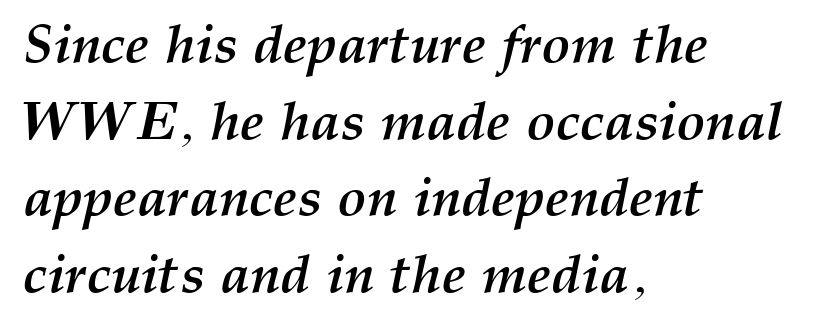
Q: Is the text bold? A: Yes.
Q: Is the text italic (slanted)? A: Yes, it leans right by about 12 degrees.
Q: Is the text underlined? A: No.
Q: How is the paragraph aligned? A: Left-aligned.
Q: Is the spacing between letters normal or unusually wide? A: Normal.
Q: Is the spacing between lines tight, normal or loose? A: Normal.
Q: Width (condensed, normal, or wide)? A: Normal.
Q: Stroke contrast? A: Medium.
Q: x-height? A: Medium.
Q: Monospaced? A: No.
